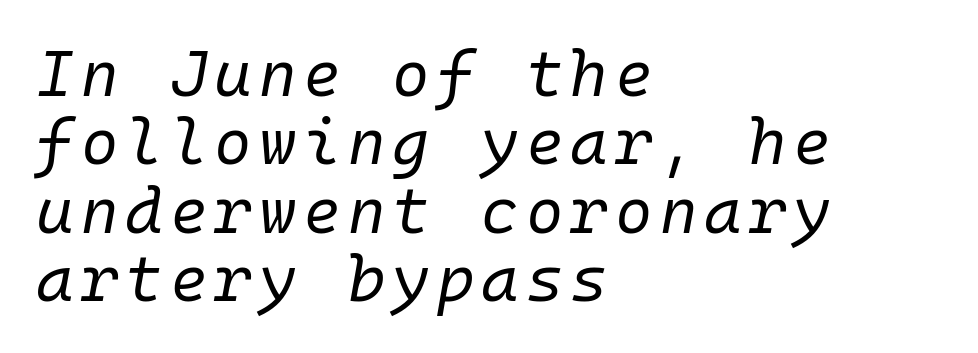
Q: Is the text bold? A: No.
Q: Is the text italic (slanted)? A: Yes, it leans right by about 10 degrees.
Q: Is the text underlined? A: No.
Q: How is the paragraph aligned? A: Left-aligned.
Q: Is the spacing between lines tight, normal or loose? A: Tight.
Q: Width (condensed, normal, or wide)? A: Normal.
Q: Stroke contrast? A: Low.
Q: x-height? A: Medium.
Q: Monospaced? A: Yes.
